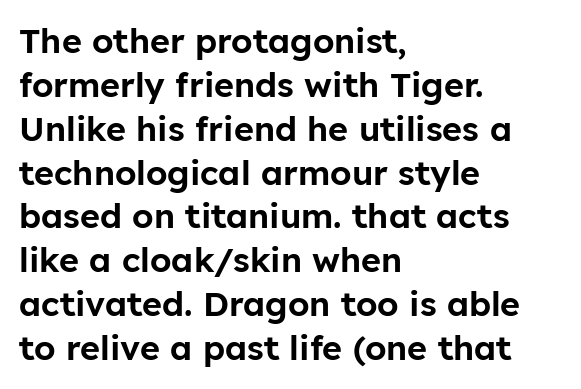
The image shows 34 px sans-serif type, upright; set left-aligned, normal line spacing (1.29x), normal letter spacing, not underlined; low stroke contrast and a medium x-height.
